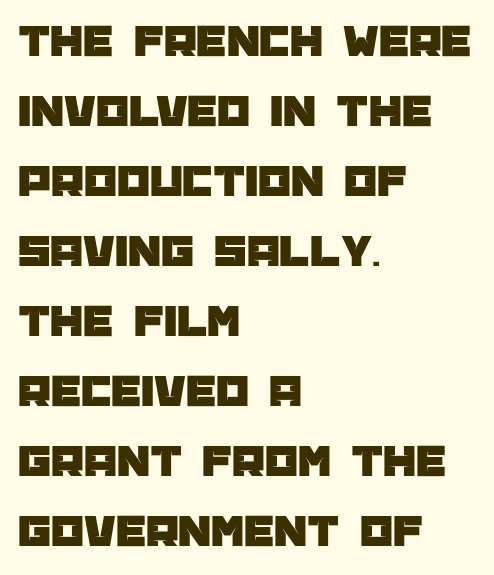
The letters stand straight up with perfectly vertical stems. Bare-footed words on every line. The letters advance in unequal steps, a hallmark of proportional type. This sample uses plain, unmodified letter spacing.
